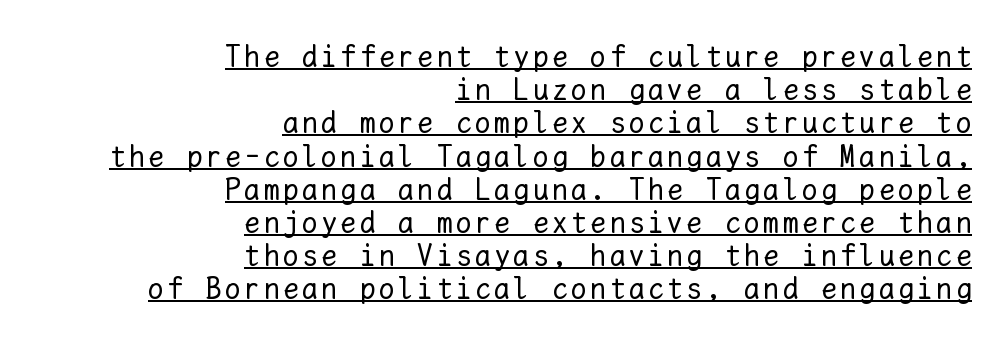
The image shows 31 px regular-weight type, upright, monospaced; set right-aligned, tight line spacing (1.07x), underlined; low stroke contrast and a medium x-height.
